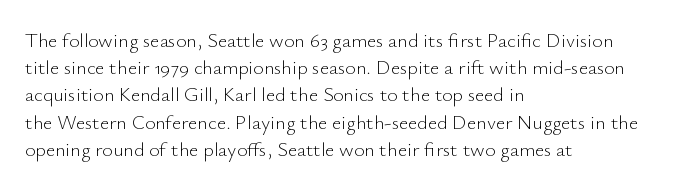
Q: Is the text bold? A: No.
Q: Is the text italic (slanted)? A: No, it is upright.
Q: Is the text underlined? A: No.
Q: How is the paragraph aligned? A: Left-aligned.
Q: Is the spacing between letters normal or unusually wide? A: Normal.
Q: Is the spacing between lines tight, normal or loose? A: Normal.
